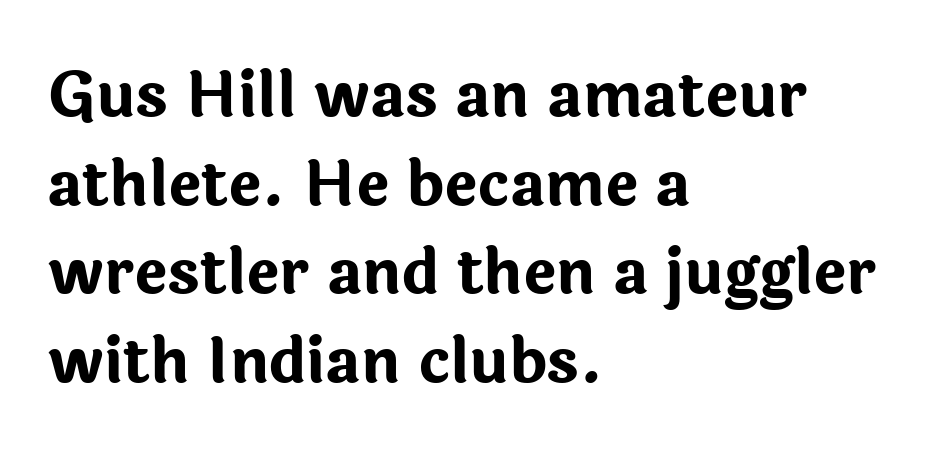
What weight is shown? A full bold with thick strokes. The passage is arranged the way most books set body copy — flush left. The specimen omits any rule beneath the text block's lines. Nothing unusual about the tracking: characters are spaced as the font intends.
